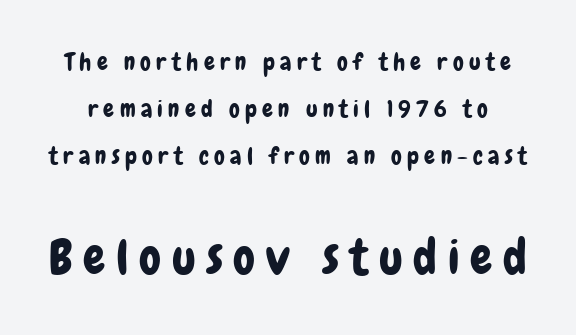
The image shows 49 px condensed sans-serif type, upright; set loose line spacing (1.95x), unusually wide letter spacing (+0.22 em), not underlined; the second (bottom) block is 2.04x larger; low stroke contrast and a medium x-height.
